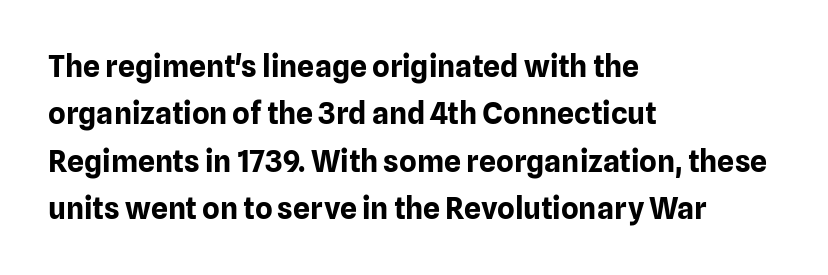
{"serif": "no", "italic": "no", "bold": "yes", "weight": "bold", "width": "normal", "stroke_contrast": "low", "x_height": "medium", "monospaced": "no", "underline": "no", "align": "left", "line_spacing": "normal", "line_spacing_ratio": 1.58, "letter_spacing": "normal", "letter_spacing_em": 0.0, "glyph_px": 30}
